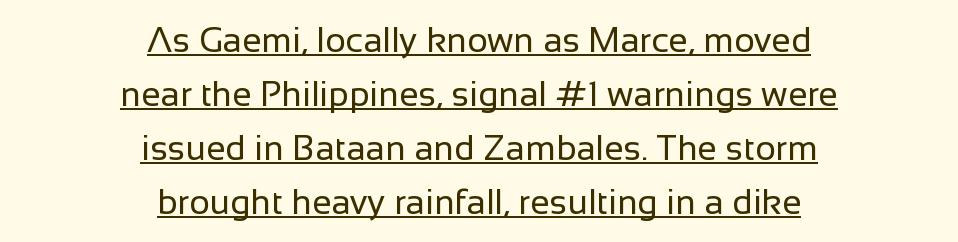
Looks like regular typesetting: each glyph gets only the width it needs. The rag falls on both sides of this text block equally. The passage shown stacks its lines at a standard gap. Heft: none added — not bold.
